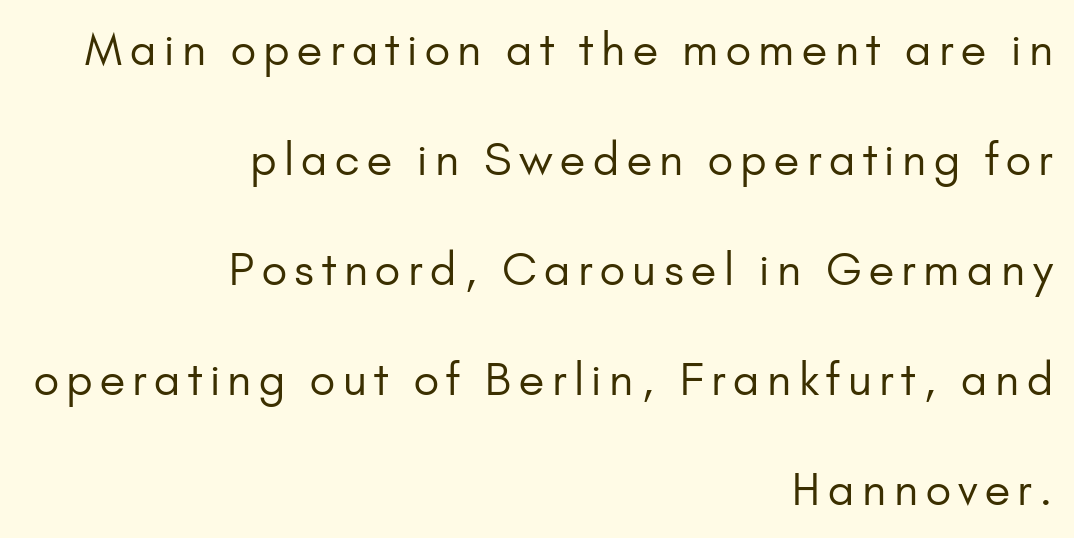
Each new line begins a long way beneath the previous one. Looks like regular typesetting: each glyph gets only the width it needs. Stems and bowls with no extra thickness — not bold. This is the regular roman posture of the typeface.
